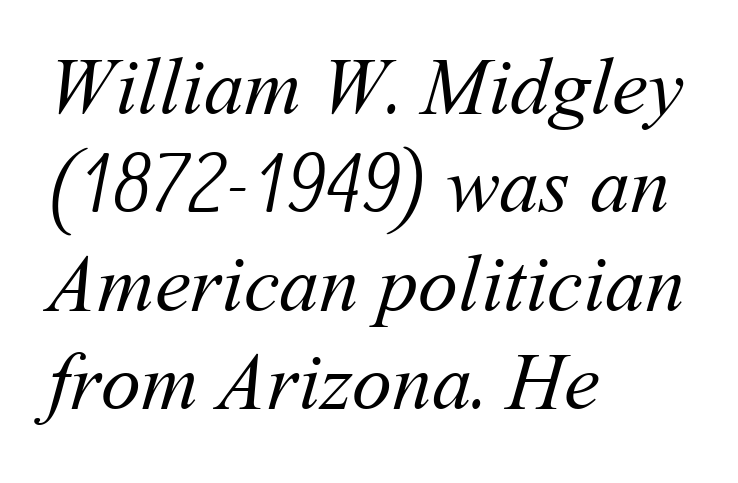
{"bold": "no", "weight": "regular", "width": "normal", "stroke_contrast": "medium", "x_height": "medium", "monospaced": "no", "underline": "no", "align": "left", "line_spacing_ratio": 1.23, "letter_spacing": "normal", "letter_spacing_em": 0.0, "glyph_px": 80}
